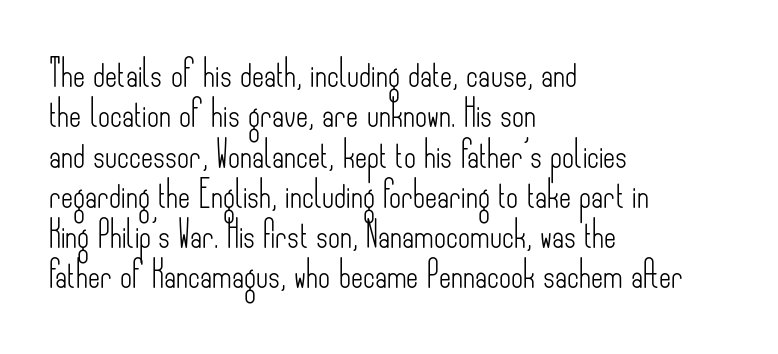
The image shows 26 px text type, upright; set left-aligned, normal line spacing (1.55x), normal letter spacing, not underlined.
